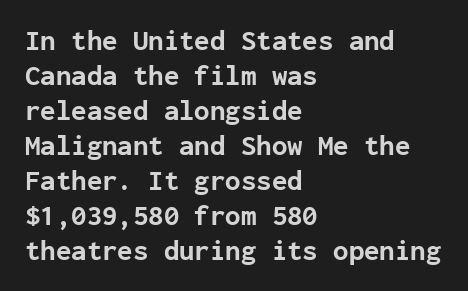
Q: Is the text bold? A: Yes.
Q: Is the text italic (slanted)? A: No, it is upright.
Q: Is the typeface a serif or a sans-serif typeface? A: Sans-serif.
Q: Is the text underlined? A: No.
Q: How is the paragraph aligned? A: Left-aligned.
Q: Is the spacing between letters normal or unusually wide? A: Normal.
Q: Is the spacing between lines tight, normal or loose? A: Normal.
Q: Width (condensed, normal, or wide)? A: Normal.
Q: Stroke contrast? A: Low.
Q: x-height? A: Medium.
Q: Monospaced? A: Yes.
